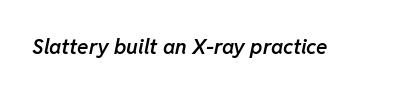
Moderately thickened strokes mark this as semibold type. Rendered with sloped, italic letterforms. The face used here is rendered with its standard letterfit. Beneath every word, the page is bare.
